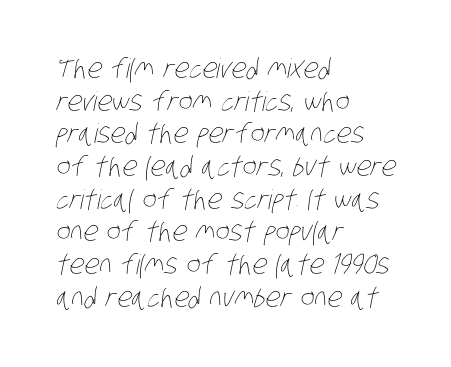
The image shows 27 px text type; set left-aligned, line spacing 1.21x, normal letter spacing, not underlined.
